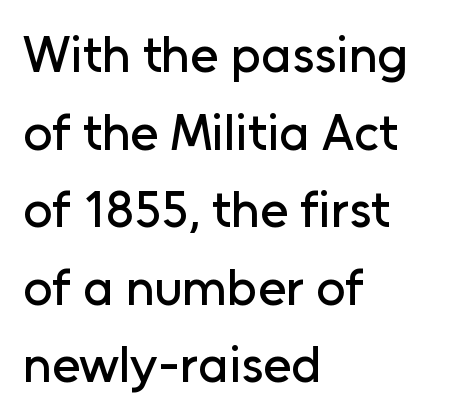
Q: Is the text italic (slanted)? A: No, it is upright.
Q: Is the typeface a serif or a sans-serif typeface? A: Sans-serif.
Q: Is the text underlined? A: No.
Q: How is the paragraph aligned? A: Left-aligned.
Q: Is the spacing between letters normal or unusually wide? A: Normal.
Q: Is the spacing between lines tight, normal or loose? A: Normal.
Q: Width (condensed, normal, or wide)? A: Normal.
Q: Stroke contrast? A: Low.
Q: x-height? A: Medium.
Q: Monospaced? A: No.
